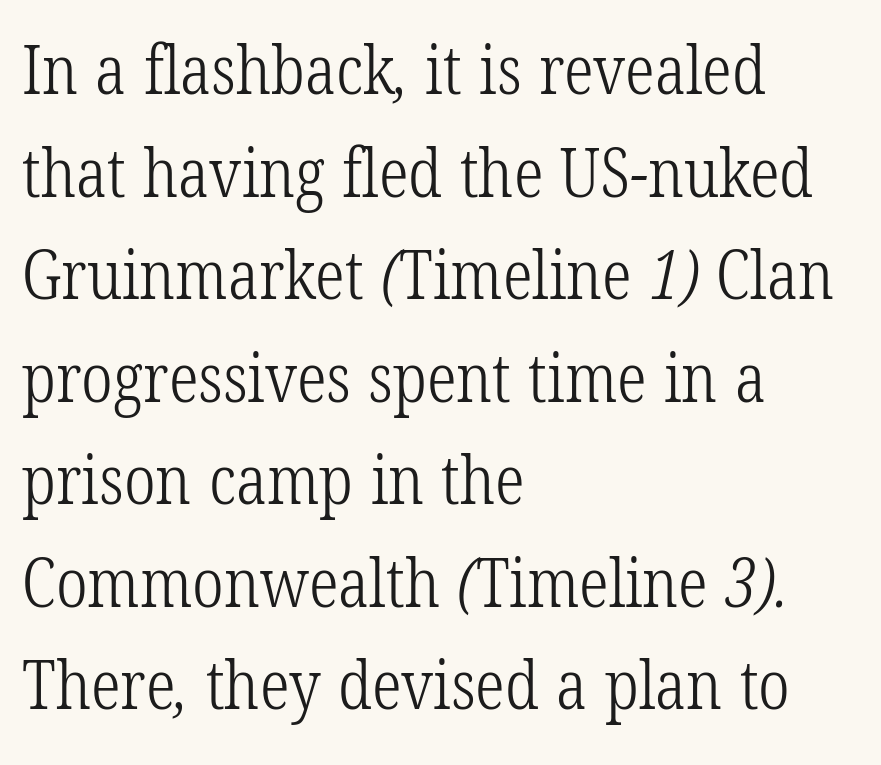
What's the leading like? Ordinary, nothing unusual. Lines of text with bare space underneath. Typeset ragged right — the left edge is the straight one. In terms of letterspacing, this is plain default setting. Vertical stems look standard width or narrower in stroke. Is this a fixed-width face? No — the glyphs have proportional, varying widths.
